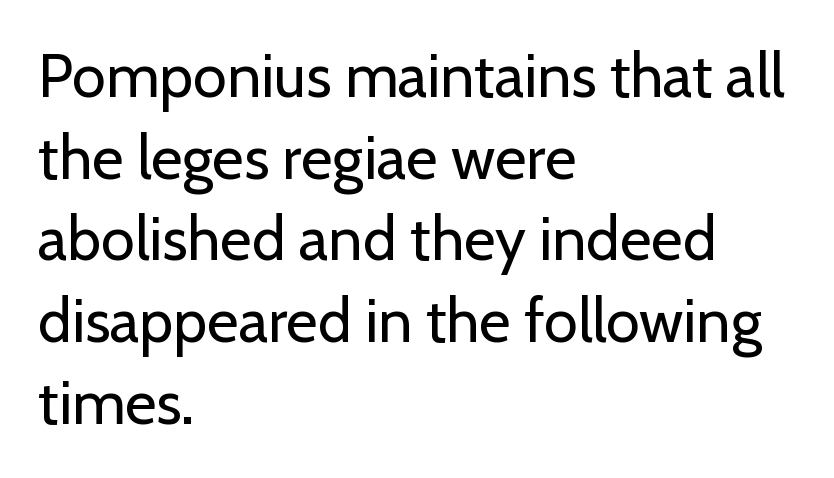
To sum up the face: it is a sans, with no serifs. Letters rest on an invisible, unmarked baseline. Students, observe: this is what conventionally led text looks like. The paragraph shown leans on its left margin. Ink coverage per letter is moderate at most. Inter-character spacing is left at the font's built-in metrics.
